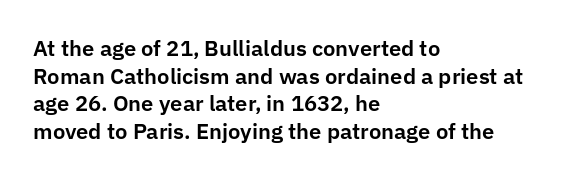
Q: Is the text italic (slanted)? A: No, it is upright.
Q: Is the text underlined? A: No.
Q: How is the paragraph aligned? A: Left-aligned.
Q: Is the spacing between letters normal or unusually wide? A: Normal.
Q: Is the spacing between lines tight, normal or loose? A: Normal.
